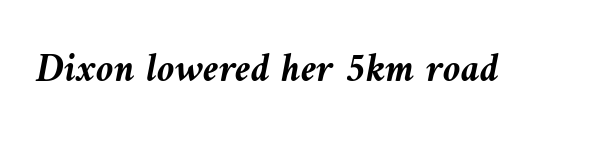
Notice how thick the strokes are: this is what a full bold looks like. Spacing verdict: proportional, widths tailored to each character. Style check: oblique. The gap between lines stays unmarked.
